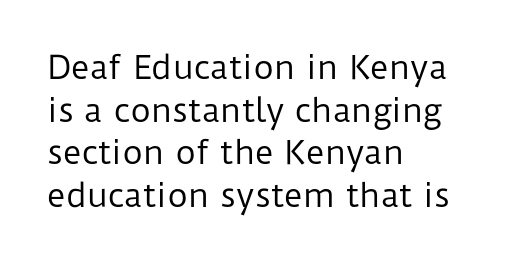
{"serif": "no", "italic": "no", "bold": "no", "weight": "regular", "width": "normal", "stroke_contrast": "low", "x_height": "medium", "monospaced": "no", "underline": "no", "align": "left", "line_spacing": "normal", "line_spacing_ratio": 1.33, "letter_spacing": "normal", "letter_spacing_em": 0.0, "glyph_px": 32}
